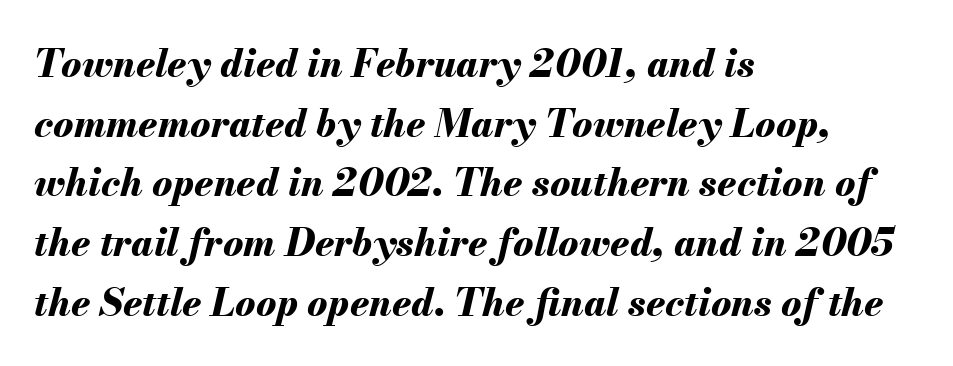
Q: Is the text bold? A: Yes.
Q: Is the text italic (slanted)? A: Yes, it leans right by about 13 degrees.
Q: Is the text underlined? A: No.
Q: How is the paragraph aligned? A: Left-aligned.
Q: Is the spacing between letters normal or unusually wide? A: Normal.
Q: Is the spacing between lines tight, normal or loose? A: Normal.
Q: Width (condensed, normal, or wide)? A: Normal.
Q: Stroke contrast? A: Medium.
Q: x-height? A: Small.
Q: Monospaced? A: No.
